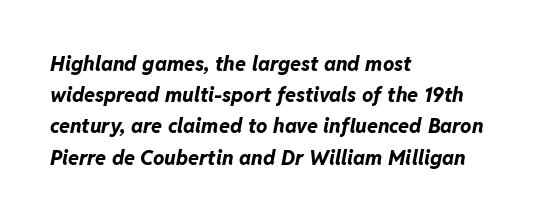
This is heavy type, rendered in bold. The glyphs look as if they've been sheared to an angle. In CSS terms this would be text-align: left. Plain, unruled lines of type. The line texture is even and compact thanks to regular tracking.
